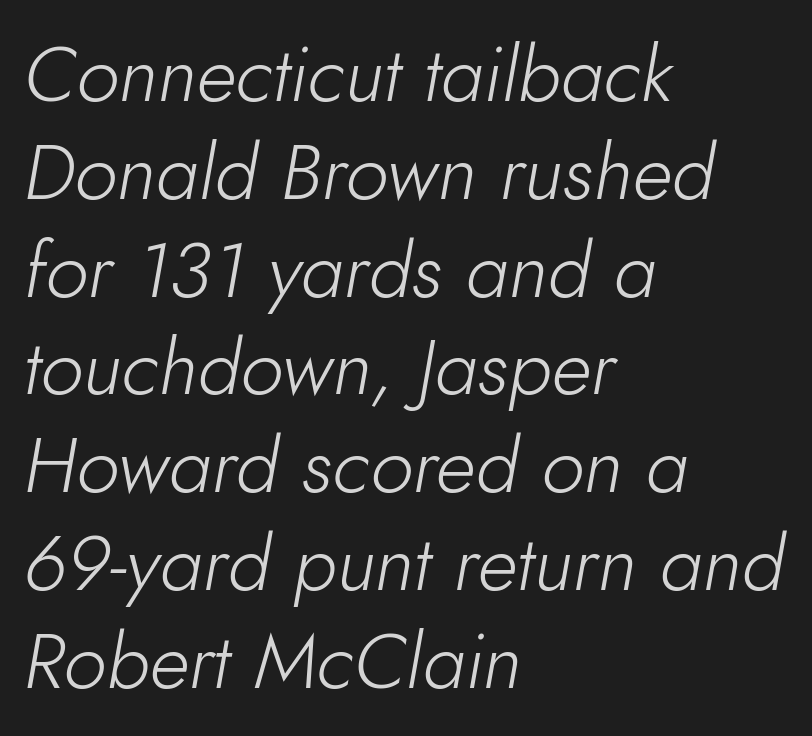
Q: Is the text bold? A: No.
Q: Is the text italic (slanted)? A: Yes, it leans right by about 10 degrees.
Q: Is the text underlined? A: No.
Q: How is the paragraph aligned? A: Left-aligned.
Q: Is the spacing between letters normal or unusually wide? A: Normal.
Q: Is the spacing between lines tight, normal or loose? A: Normal.
Q: Width (condensed, normal, or wide)? A: Normal.
Q: Stroke contrast? A: Low.
Q: x-height? A: Small.
Q: Monospaced? A: No.
